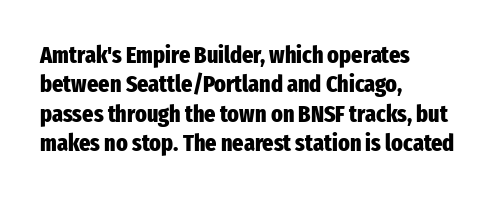
Check the space under the baseline: it is left empty. Words appear dense and cohesive because spacing is normal. Summary of weight: heavy, a full bold. Caption: multi-line text, flush left, ragged right.
